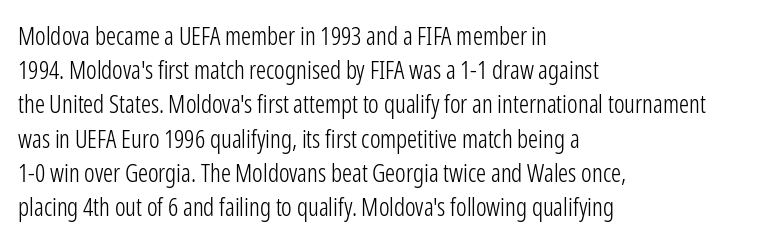
{"italic": "no", "bold": "no", "underline": "no", "align": "left", "line_spacing": "normal", "line_spacing_ratio": 1.37, "letter_spacing": "normal", "letter_spacing_em": 0.0, "glyph_px": 25}
